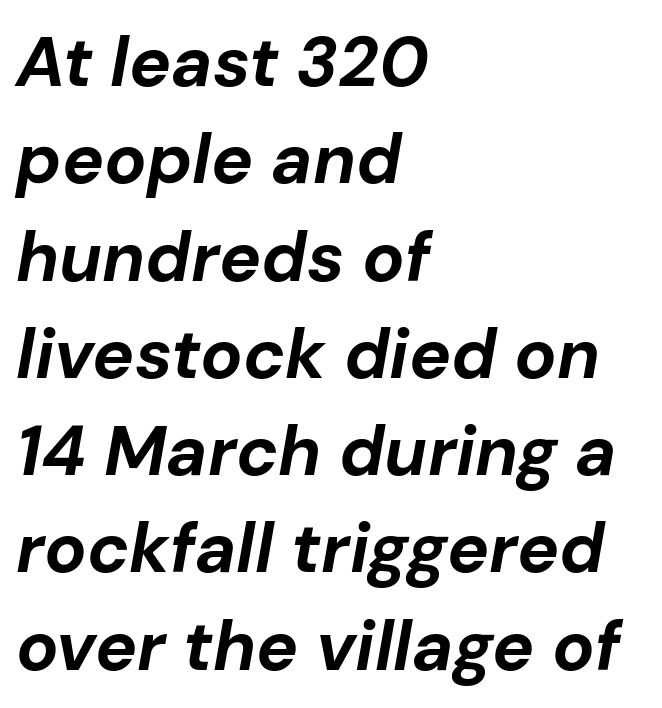
{"italic": "yes", "lean": "right", "slant_degrees": 10, "bold": "yes", "weight": "bold", "width": "normal", "stroke_contrast": "low", "x_height": "medium", "monospaced": "no", "underline": "no", "align": "left", "line_spacing": "normal", "line_spacing_ratio": 1.39, "letter_spacing": "normal", "letter_spacing_em": 0.0, "glyph_px": 70}
